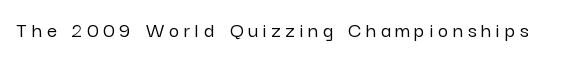
{"italic": "no", "underline": "no", "letter_spacing": "wide", "letter_spacing_em": 0.22, "glyph_px": 22}
